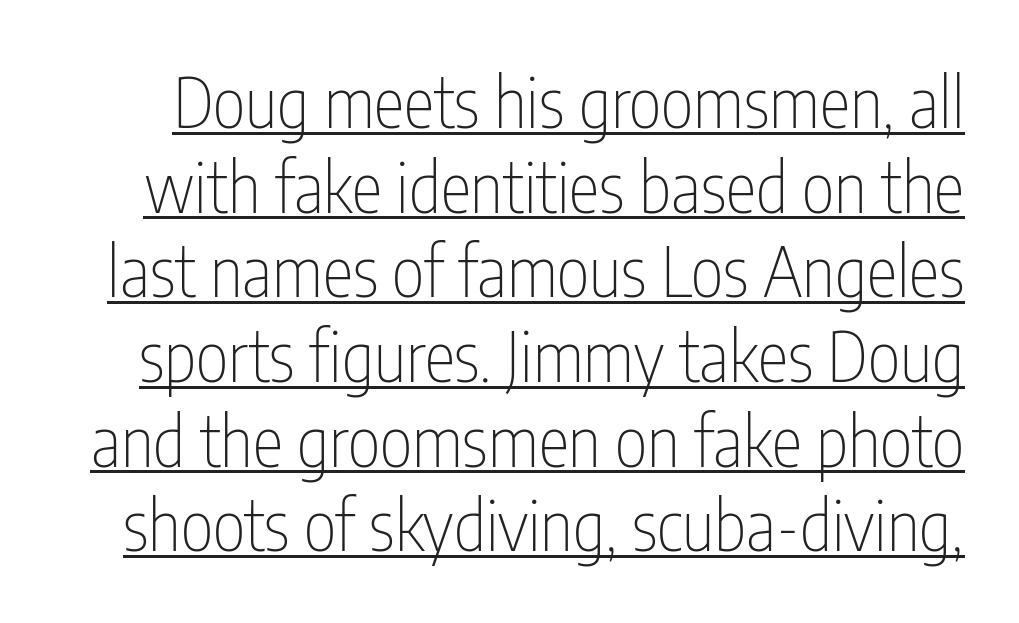
The image shows 70 px thin, condensed sans-serif type, upright; set line spacing 1.21x, normal letter spacing, underlined; low stroke contrast and a medium x-height.
